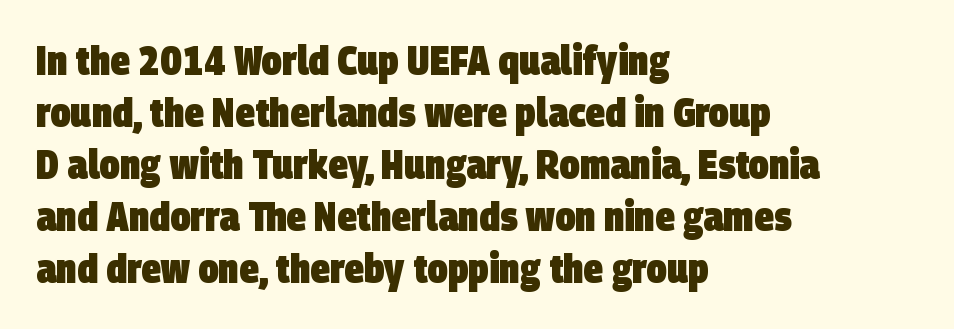
{"serif": "no", "bold": "yes", "weight": "heavy", "width": "condensed", "stroke_contrast": "low", "x_height": "large", "monospaced": "no", "underline": "no", "align": "left", "line_spacing": "normal", "line_spacing_ratio": 1.3, "letter_spacing": "normal", "letter_spacing_em": 0.0, "glyph_px": 40}
